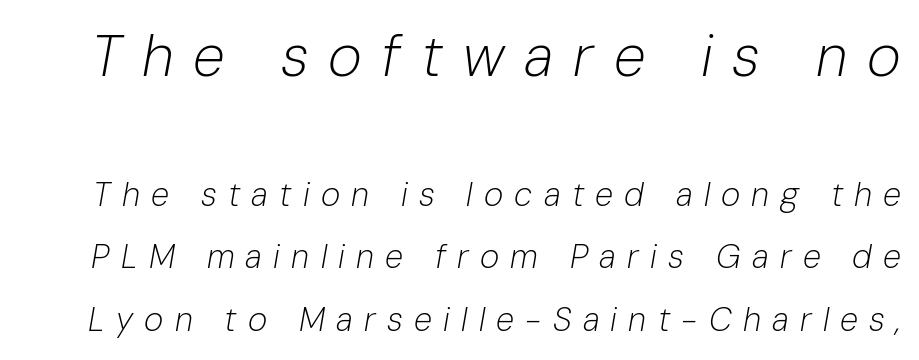
Q: Is the text bold? A: No.
Q: Is the text italic (slanted)? A: Yes, it leans right by about 10 degrees.
Q: Is the text underlined? A: No.
Q: Is the spacing between letters normal or unusually wide? A: Unusually wide.
Q: Which block of text is set in a larger size, the first (top) or the second (bottom)? A: The first (top) one.
Q: Width (condensed, normal, or wide)? A: Normal.
Q: Stroke contrast? A: Low.
Q: x-height? A: Medium.
Q: Monospaced? A: No.
